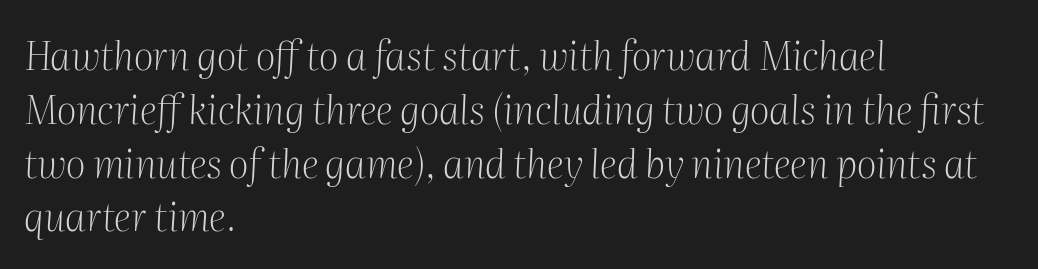
The image shows 39 px light serif type, italic (leaning right); set left-aligned, normal line spacing (1.38x), normal letter spacing, not underlined; medium stroke contrast and a medium x-height.
